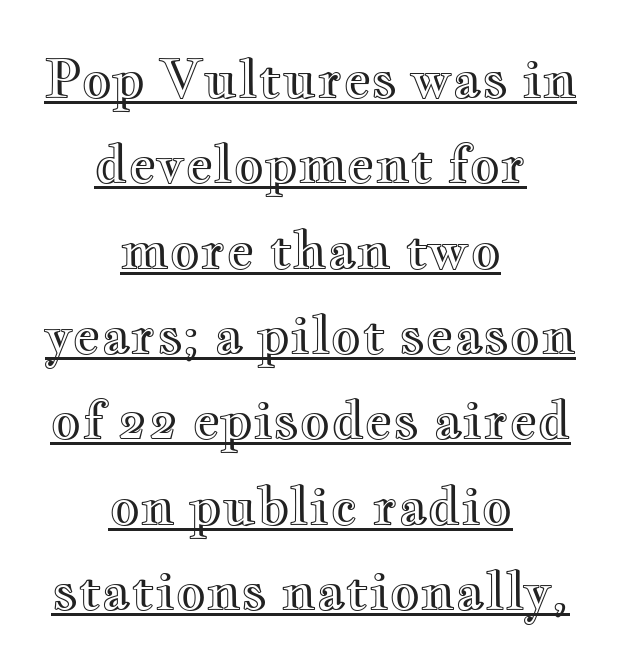
Q: Is the text italic (slanted)? A: No, it is upright.
Q: Is the text underlined? A: Yes.
Q: How is the paragraph aligned? A: Centered.
Q: Is the spacing between letters normal or unusually wide? A: Normal.
Q: Is the spacing between lines tight, normal or loose? A: Normal.
Q: Width (condensed, normal, or wide)? A: Wide.
Q: x-height? A: Small.
Q: Monospaced? A: No.
